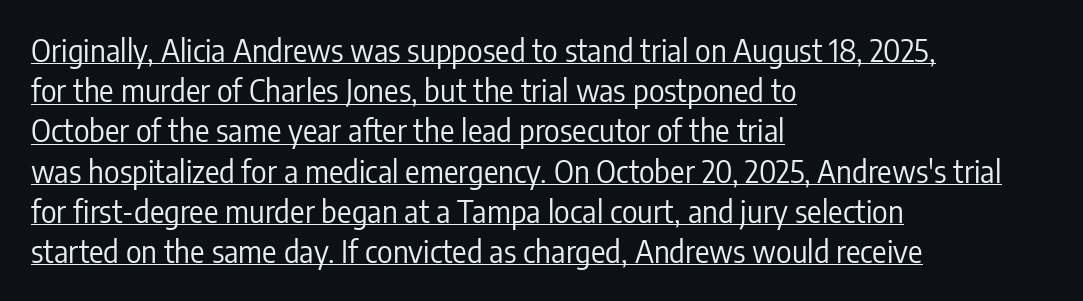
Q: Is the text bold? A: No.
Q: Is the text italic (slanted)? A: No, it is upright.
Q: Is the typeface a serif or a sans-serif typeface? A: Sans-serif.
Q: Is the text underlined? A: Yes.
Q: How is the paragraph aligned? A: Left-aligned.
Q: Is the spacing between letters normal or unusually wide? A: Normal.
Q: Is the spacing between lines tight, normal or loose? A: Normal.
Q: Width (condensed, normal, or wide)? A: Condensed.
Q: Stroke contrast? A: Low.
Q: x-height? A: Medium.
Q: Monospaced? A: No.
